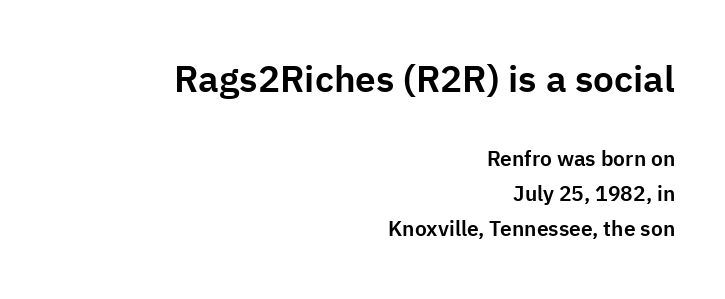
{"serif": "no", "italic": "no", "width": "normal", "stroke_contrast": "low", "x_height": "medium", "monospaced": "no", "underline": "no", "align": "right", "line_spacing": "normal", "line_spacing_ratio": 1.68, "letter_spacing": "normal", "letter_spacing_em": 0.0, "larger_block": "first", "size_ratio": 1.76, "glyph_px": 37}
